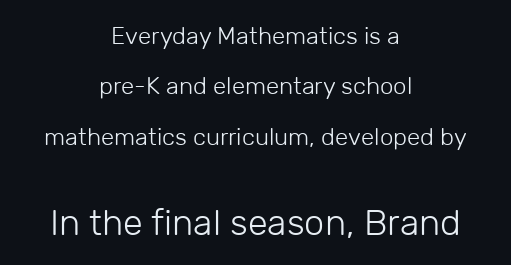
The image shows 36 px light sans-serif type, upright; set centered, loose line spacing (2.1x), normal letter spacing, not underlined; the second (bottom) block is 1.5x larger; low stroke contrast and a medium x-height.
